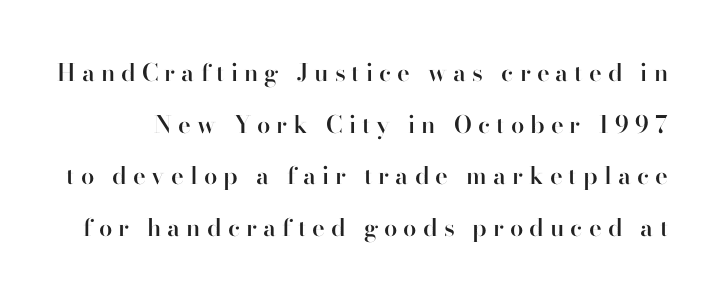
Q: Is the text bold? A: Semi-bold.
Q: Is the text italic (slanted)? A: No, it is upright.
Q: Is the text underlined? A: No.
Q: Is the spacing between letters normal or unusually wide? A: Unusually wide.
Q: Is the spacing between lines tight, normal or loose? A: Loose.
